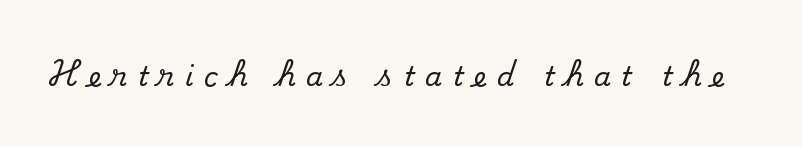
{"underline": "no", "letter_spacing": "wide", "letter_spacing_em": 0.4, "glyph_px": 27}
